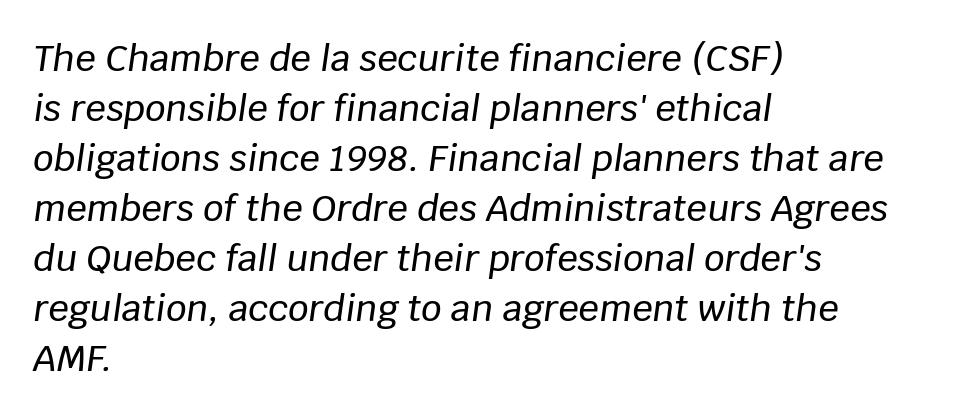
{"italic": "yes", "lean": "right", "slant_degrees": 8, "width": "normal", "stroke_contrast": "low", "x_height": "large", "monospaced": "no", "underline": "no", "align": "left", "line_spacing": "normal", "line_spacing_ratio": 1.39, "letter_spacing": "normal", "letter_spacing_em": 0.0, "glyph_px": 36}
